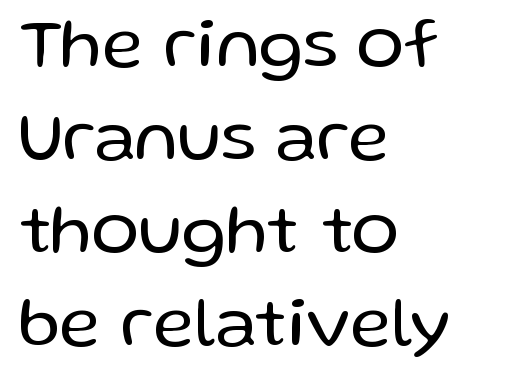
Stroke thickness stays within the range of a standard reading face or lighter. Where is the straight margin? On the left. Does the type have serifs? No, each stem ends abruptly. In terms of leading, this rendering sits right in the middle.
